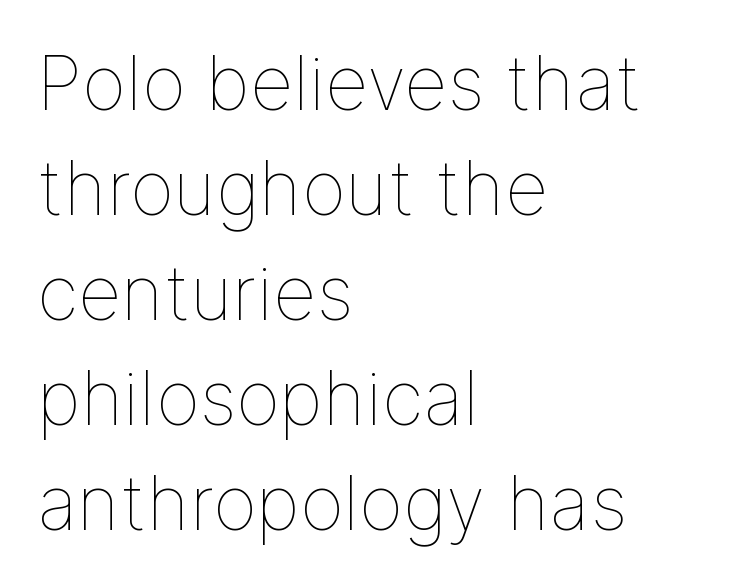
{"italic": "no", "bold": "no", "weight": "thin", "width": "normal", "stroke_contrast": "low", "x_height": "medium", "monospaced": "no", "underline": "no", "align": "left", "line_spacing": "normal", "line_spacing_ratio": 1.4, "letter_spacing": "normal", "letter_spacing_em": 0.0, "glyph_px": 75}
